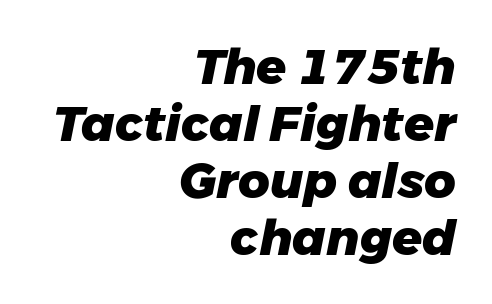
Q: Is the text bold? A: Yes.
Q: Is the text italic (slanted)? A: Yes, it leans right by about 11 degrees.
Q: Is the text underlined? A: No.
Q: How is the paragraph aligned? A: Right-aligned.
Q: Is the spacing between letters normal or unusually wide? A: Normal.
Q: Width (condensed, normal, or wide)? A: Normal.
Q: Stroke contrast? A: Low.
Q: x-height? A: Medium.
Q: Monospaced? A: No.
